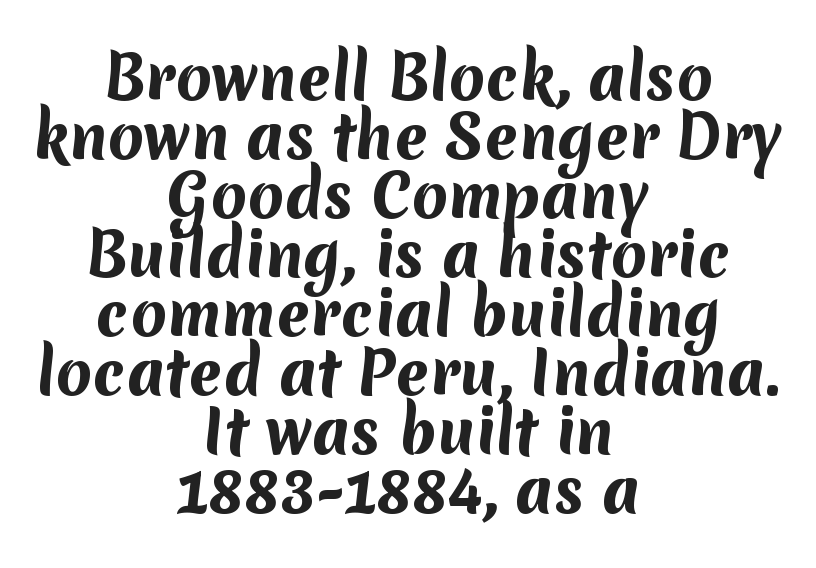
Nobody drew a line under any word here. You can tell from the bare stems that sans-serif type was used. Summary of weight: heavy, a full bold. The compositor balanced each line on the midline. Note the varied advance widths — an 'i' is clearly narrower than an 'm'.
